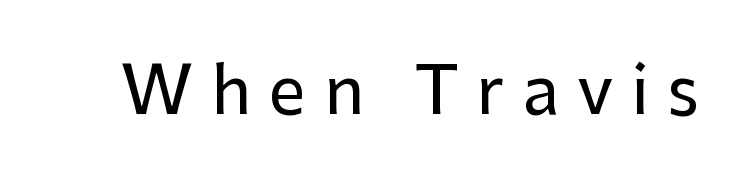
The image shows 66 px sans-serif type, upright; set unusually wide letter spacing (+0.27 em), not underlined; low stroke contrast and a medium x-height.
